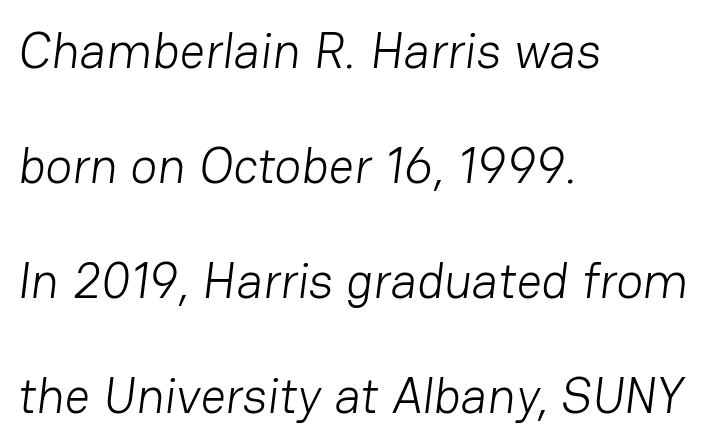
The image shows 50 px light sans-serif type; set left-aligned, loose line spacing (2.3x), normal letter spacing, not underlined; low stroke contrast and a medium x-height.
